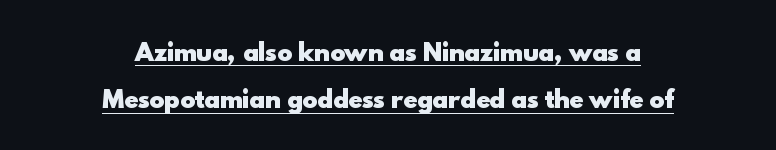
Leading is clearly above the norm, producing a sparse column. Tracking here is standard; glyphs follow each other at the usual distance. It's the straight-up-and-down kind of type. Caption: bold face, heavy strokes. These lines stack symmetrically, like a column narrowing and widening about its center. Quick note: underline on.
